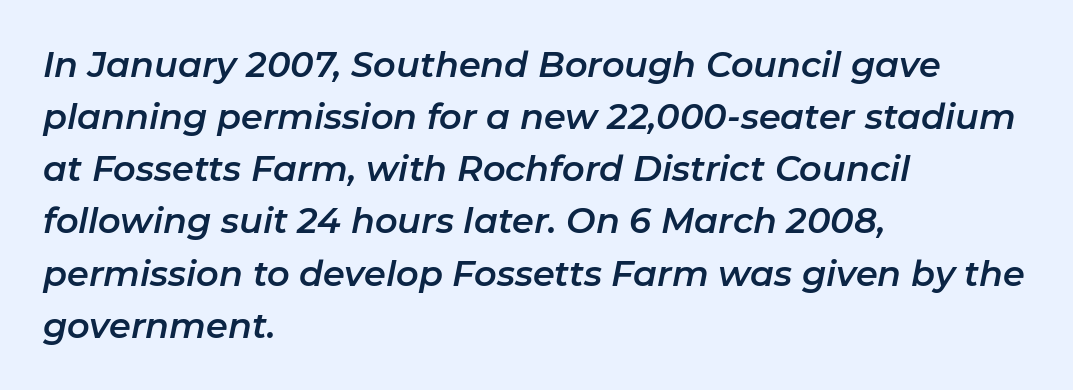
The image shows 35 px text type, italic (leaning right); set left-aligned, normal line spacing (1.49x), normal letter spacing, not underlined; low stroke contrast and a medium x-height.
